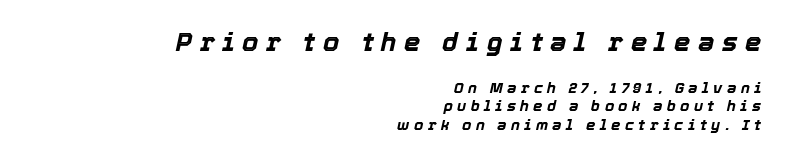
No word sits above an underline. Compared with a flush-left layout, this one pins lines to the opposite, right side. There is plenty of visible air inserted between adjacent glyphs. Of the two passages, the one on top uses the larger point size. Emphasis by weight is at full strength: bold. The specimen reads as italic at a glance.
